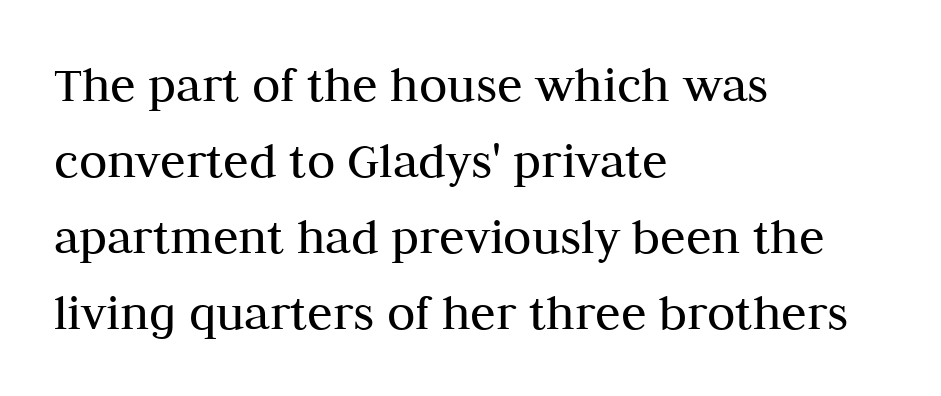
What stands out about the letter spacing? Nothing — it is the standard amount. Is this a fixed-width face? No — the glyphs have proportional, varying widths. Plain, unruled lines of type. Short and long lines alike share a common starting point at left. Leading: standard. The letters look calm and open, with moderate or lighter stems.
